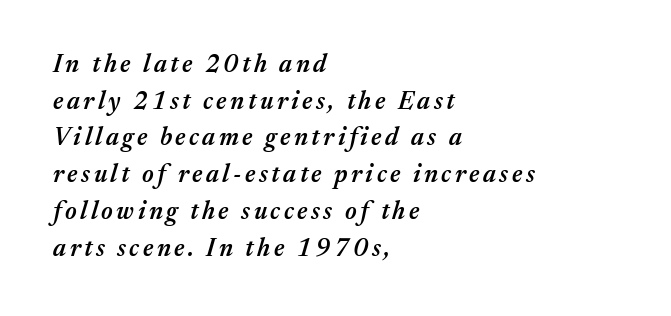
The image shows 25 px text type, italic (leaning right); set left-aligned, normal line spacing (1.47x), not underlined.
